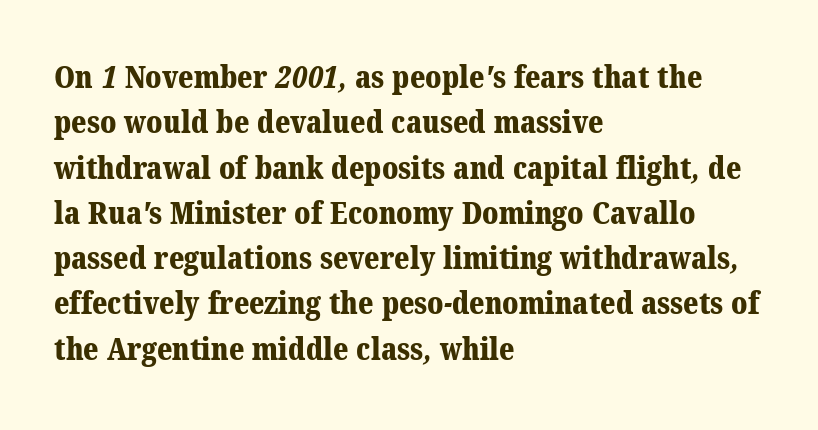
The image shows 31 px bold serif type; set left-aligned, normal line spacing (1.46x), normal letter spacing, not underlined; medium stroke contrast and a medium x-height.
